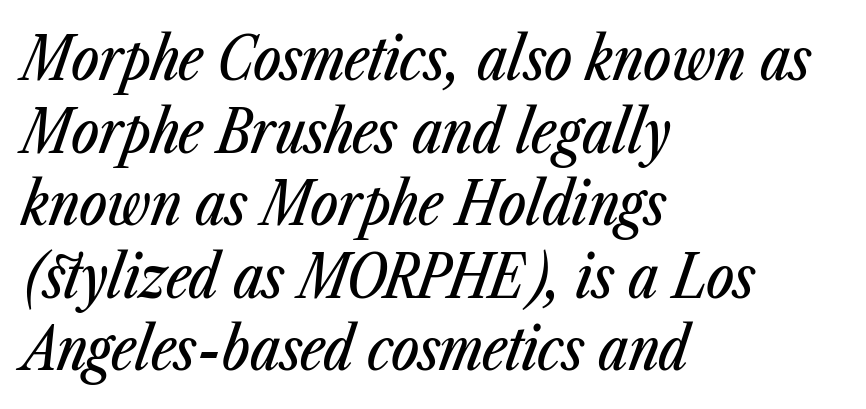
The image shows 59 px condensed type, italic (leaning right); set left-aligned, line spacing 1.23x, normal letter spacing, not underlined; low stroke contrast and a medium x-height.
